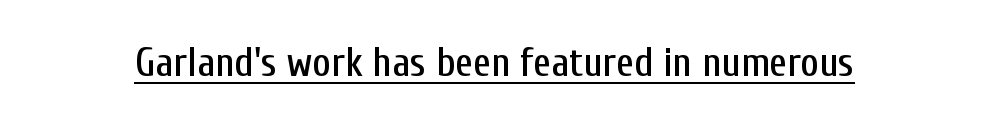
The image shows 40 px condensed sans-serif type, upright; set normal letter spacing, underlined; low stroke contrast and a medium x-height.
